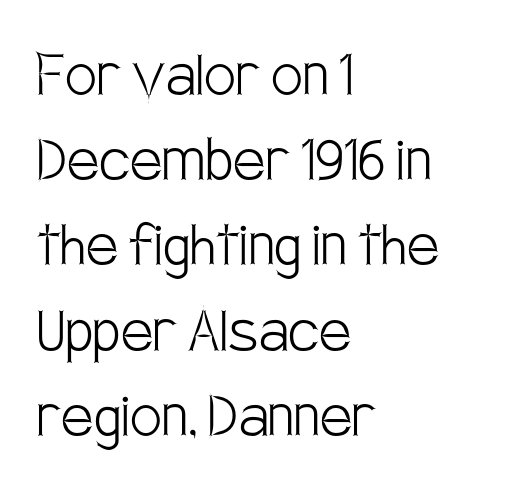
Q: Is the text bold? A: No.
Q: Is the text italic (slanted)? A: No, it is upright.
Q: Is the typeface a serif or a sans-serif typeface? A: Sans-serif.
Q: Is the text underlined? A: No.
Q: How is the paragraph aligned? A: Left-aligned.
Q: Is the spacing between letters normal or unusually wide? A: Normal.
Q: Width (condensed, normal, or wide)? A: Condensed.
Q: Stroke contrast? A: Low.
Q: x-height? A: Large.
Q: Monospaced? A: No.
